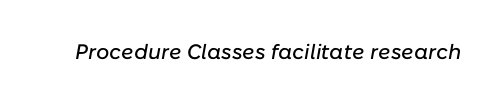
Q: Is the text italic (slanted)? A: Yes, it leans right by about 10 degrees.
Q: Is the text underlined? A: No.
Q: Is the spacing between letters normal or unusually wide? A: Normal.
